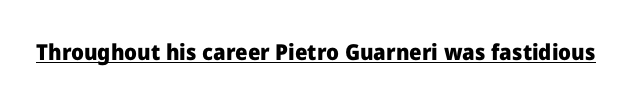
The face used here is rendered with its standard letterfit. These lines were composed using upright roman letters. Strokes here are thick enough to call this a true bold. Is there an underline? Yes — a line sits under the letters.
